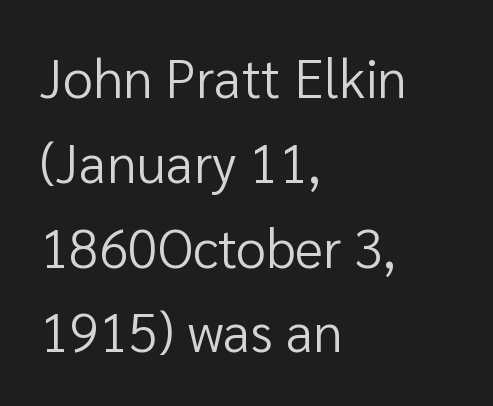
{"serif": "no", "italic": "no", "bold": "no", "weight": "regular", "width": "normal", "stroke_contrast": "low", "x_height": "medium", "monospaced": "no", "underline": "no", "align": "left", "line_spacing": "normal", "line_spacing_ratio": 1.57, "letter_spacing": "normal", "letter_spacing_em": 0.0, "glyph_px": 54}
